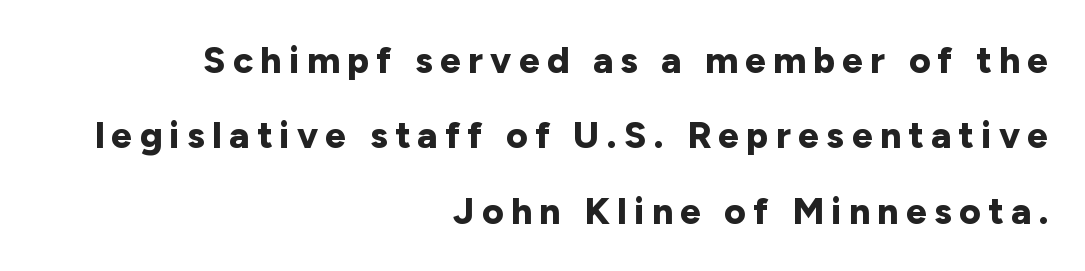
Q: Is the text bold? A: Yes.
Q: Is the text italic (slanted)? A: No, it is upright.
Q: Is the typeface a serif or a sans-serif typeface? A: Sans-serif.
Q: Is the text underlined? A: No.
Q: How is the paragraph aligned? A: Right-aligned.
Q: Is the spacing between letters normal or unusually wide? A: Unusually wide.
Q: Is the spacing between lines tight, normal or loose? A: Loose.
Q: Width (condensed, normal, or wide)? A: Normal.
Q: Stroke contrast? A: Low.
Q: x-height? A: Medium.
Q: Monospaced? A: No.
